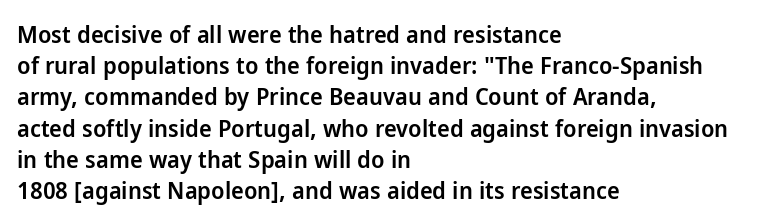
Students, this is semibold: more ink than regular, less than bold. Letter spacing: default. Any mark beneath the type? The region is blank. Rows of type keep a routine distance in the vertical direction. These lines are set flush left with a ragged right edge. Posture: straight, roman, zero tilt.
